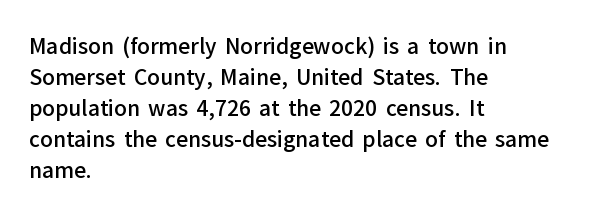
Observe the ordinary spacing: letters are neighbours, not strangers. Which margin do the lines hug? The left one — the right edge is uneven. Compared with typical paragraphs, the rows here are spaced about the same. Notice how the stems are strictly vertical — no italics here. Compared with an ordinary text face, these strokes are moderately heavier — a semibold. Clear beneath every line of the passage.
